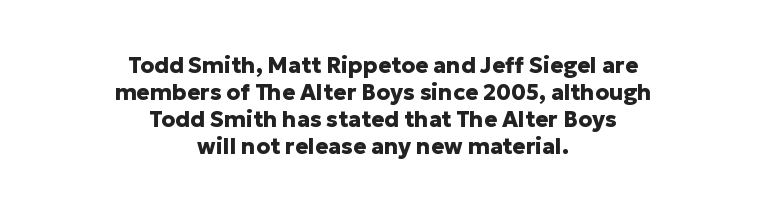
Q: Is the text bold? A: Yes.
Q: Is the text italic (slanted)? A: No, it is upright.
Q: Is the text underlined? A: No.
Q: How is the paragraph aligned? A: Centered.
Q: Is the spacing between letters normal or unusually wide? A: Normal.
